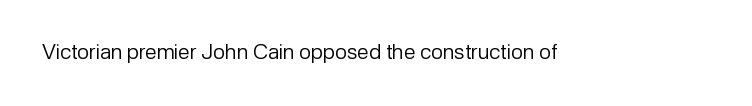
Q: Is the text bold? A: No.
Q: Is the text italic (slanted)? A: No, it is upright.
Q: Is the text underlined? A: No.
Q: Is the spacing between letters normal or unusually wide? A: Normal.
